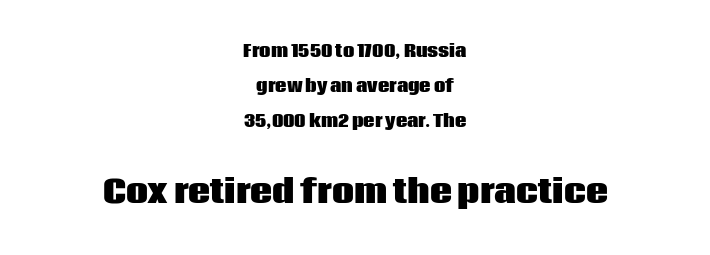
The letters are bold, with thick, heavy strokes. The words here are not underlined. Nothing sits at the stroke ends, so this counts as sans-serif. These lines stack symmetrically, like a column narrowing and widening about its center.
